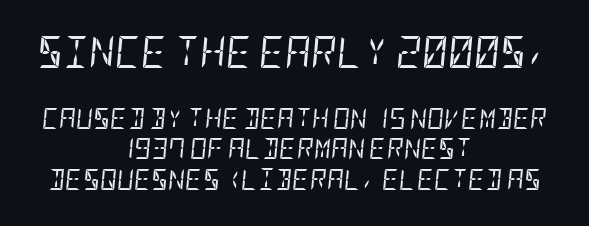
{"italic": "yes", "lean": "right", "slant_degrees": 5, "bold": "no", "weight": "regular", "width": "condensed", "stroke_contrast": "low", "x_height": "large", "underline": "no", "align": "center", "line_spacing": "normal", "line_spacing_ratio": 1.45, "letter_spacing": "normal", "letter_spacing_em": 0.0, "larger_block": "first", "size_ratio": 1.52, "glyph_px": 32}
